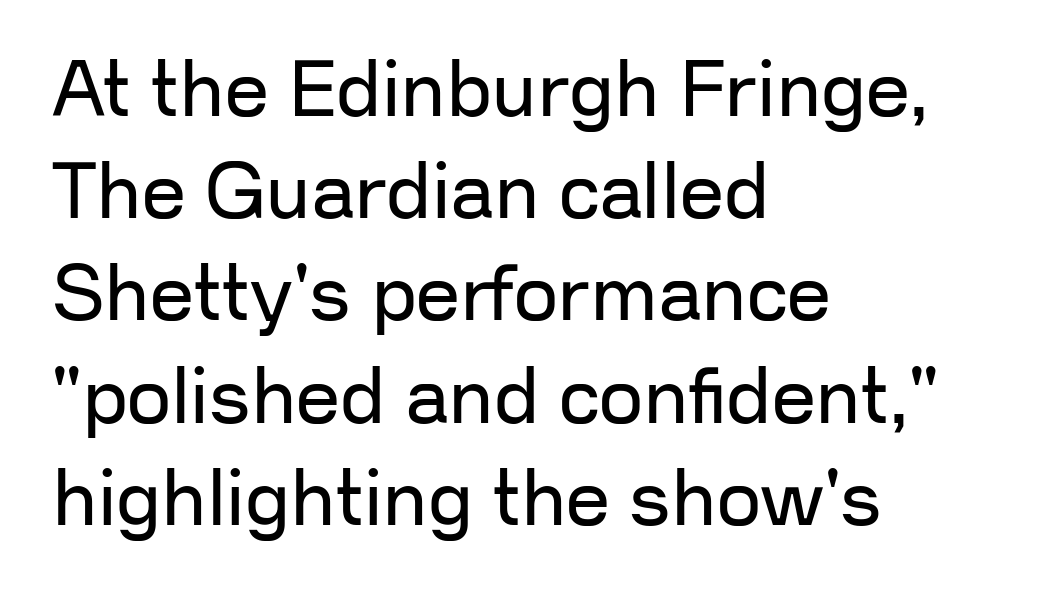
The image shows 78 px regular-weight sans-serif type, upright; set left-aligned, normal line spacing (1.31x), normal letter spacing, not underlined; low stroke contrast and a medium x-height.
